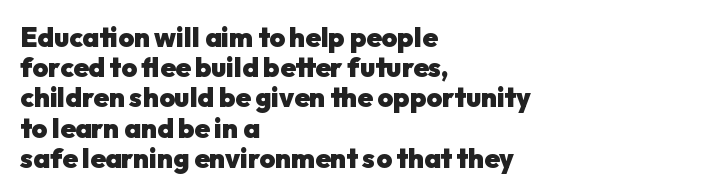
{"italic": "no", "bold": "yes", "underline": "no", "align": "left", "line_spacing": "tight", "line_spacing_ratio": 1.12, "letter_spacing": "normal", "letter_spacing_em": 0.0, "glyph_px": 27}
